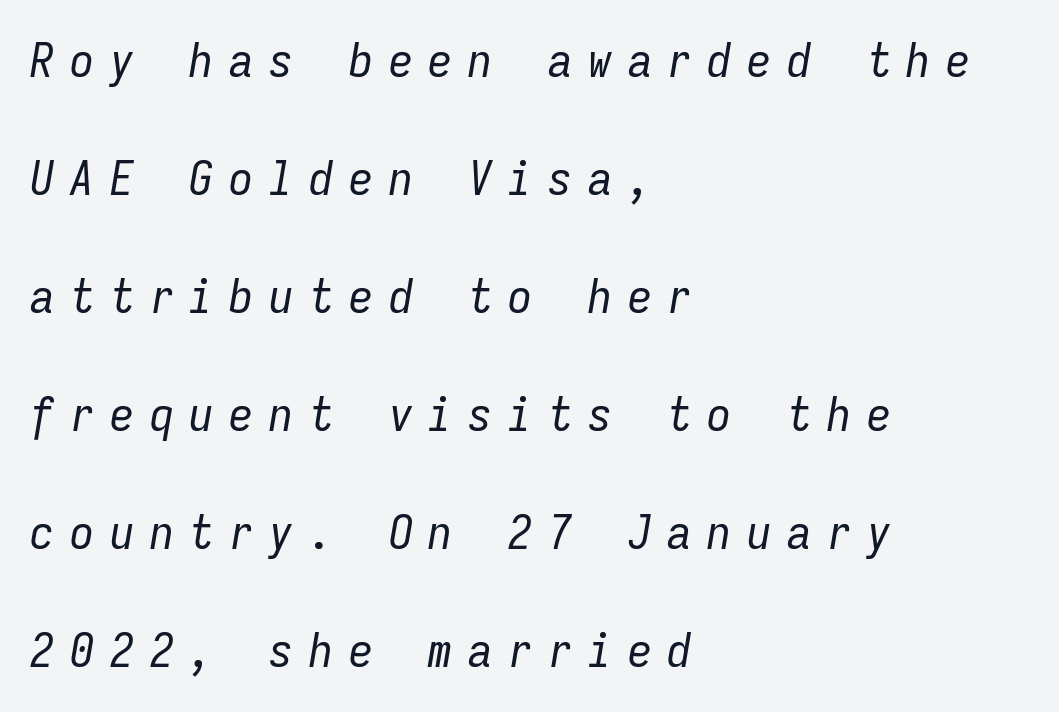
Q: Is the text bold? A: No.
Q: Is the text italic (slanted)? A: Yes, it leans right by about 9 degrees.
Q: Is the text underlined? A: No.
Q: How is the paragraph aligned? A: Left-aligned.
Q: Is the spacing between letters normal or unusually wide? A: Unusually wide.
Q: Is the spacing between lines tight, normal or loose? A: Loose.
Q: Width (condensed, normal, or wide)? A: Condensed.
Q: Stroke contrast? A: Low.
Q: x-height? A: Medium.
Q: Monospaced? A: Yes.
